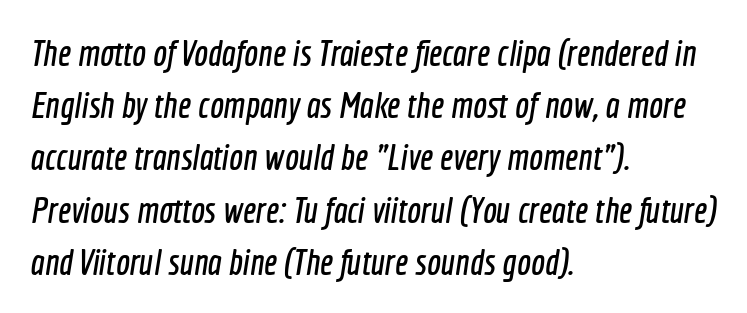
Q: Is the typeface a serif or a sans-serif typeface? A: Sans-serif.
Q: Is the text underlined? A: No.
Q: How is the paragraph aligned? A: Left-aligned.
Q: Is the spacing between letters normal or unusually wide? A: Normal.
Q: Is the spacing between lines tight, normal or loose? A: Normal.
Q: Width (condensed, normal, or wide)? A: Condensed.
Q: x-height? A: Medium.
Q: Monospaced? A: No.
